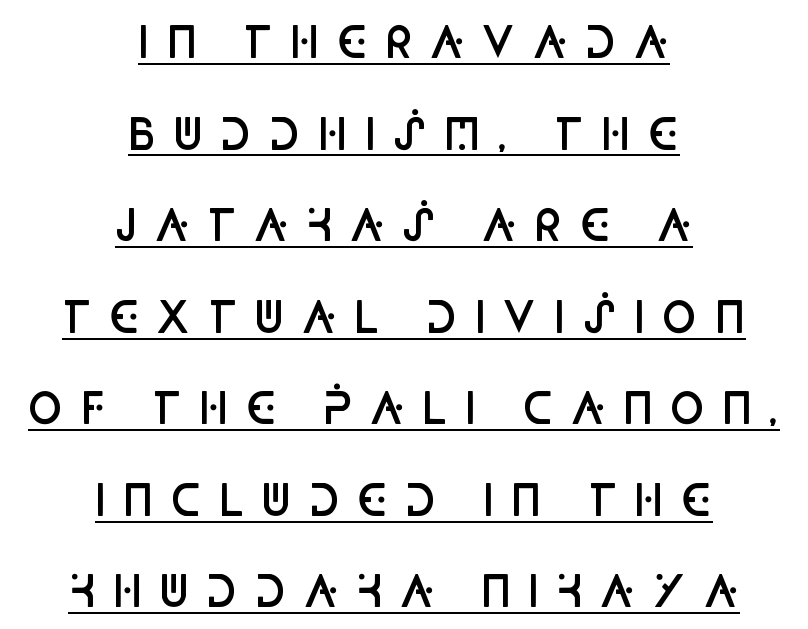
Q: Is the text bold? A: Semi-bold.
Q: Is the text italic (slanted)? A: No, it is upright.
Q: Is the typeface a serif or a sans-serif typeface? A: Sans-serif.
Q: Is the text underlined? A: Yes.
Q: How is the paragraph aligned? A: Centered.
Q: Is the spacing between letters normal or unusually wide? A: Unusually wide.
Q: Is the spacing between lines tight, normal or loose? A: Loose.
Q: Width (condensed, normal, or wide)? A: Condensed.
Q: Stroke contrast? A: Low.
Q: x-height? A: Large.
Q: Monospaced? A: No.
